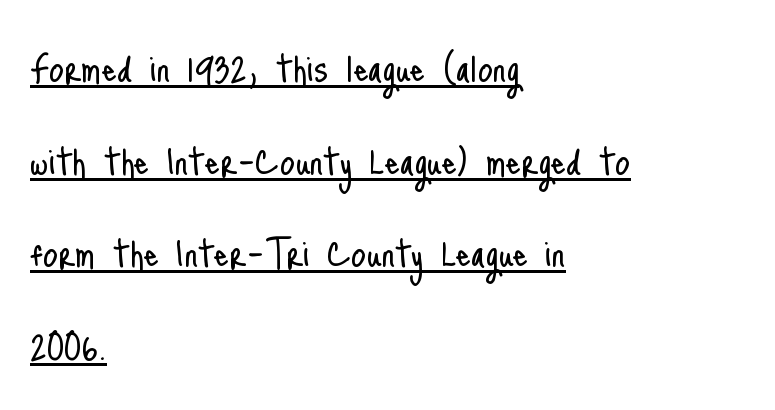
Q: Is the text bold? A: No.
Q: Is the text italic (slanted)? A: No, it is upright.
Q: Is the typeface a serif or a sans-serif typeface? A: Sans-serif.
Q: Is the text underlined? A: Yes.
Q: How is the paragraph aligned? A: Left-aligned.
Q: Is the spacing between letters normal or unusually wide? A: Normal.
Q: Is the spacing between lines tight, normal or loose? A: Loose.
Q: Width (condensed, normal, or wide)? A: Condensed.
Q: Stroke contrast? A: Low.
Q: x-height? A: Small.
Q: Monospaced? A: No.
